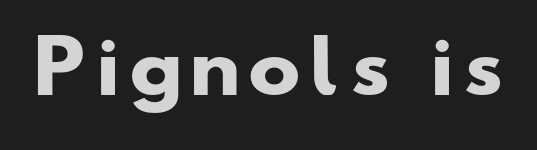
{"serif": "no", "bold": "yes", "weight": "heavy", "width": "wide", "stroke_contrast": "low", "x_height": "small", "monospaced": "no", "underline": "no", "glyph_px": 70}
